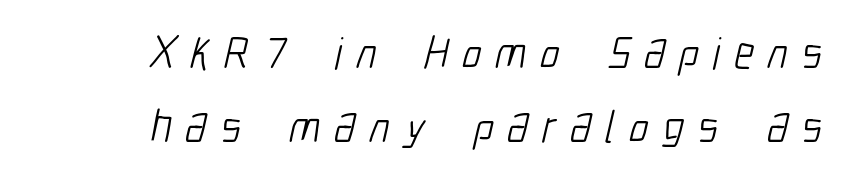
The image shows 46 px light, condensed sans-serif type; set normal line spacing (1.6x), unusually wide letter spacing (+0.3 em), not underlined; low stroke contrast and a medium x-height.
